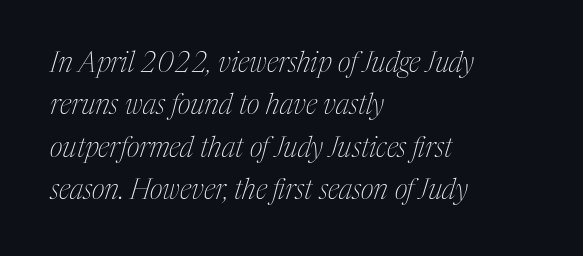
Q: Is the text bold? A: No.
Q: Is the text italic (slanted)? A: Yes, it leans right by about 17 degrees.
Q: Is the typeface a serif or a sans-serif typeface? A: Serif.
Q: Is the text underlined? A: No.
Q: How is the paragraph aligned? A: Left-aligned.
Q: Is the spacing between letters normal or unusually wide? A: Normal.
Q: Is the spacing between lines tight, normal or loose? A: Normal.
Q: Width (condensed, normal, or wide)? A: Condensed.
Q: Stroke contrast? A: Medium.
Q: x-height? A: Medium.
Q: Monospaced? A: No.
